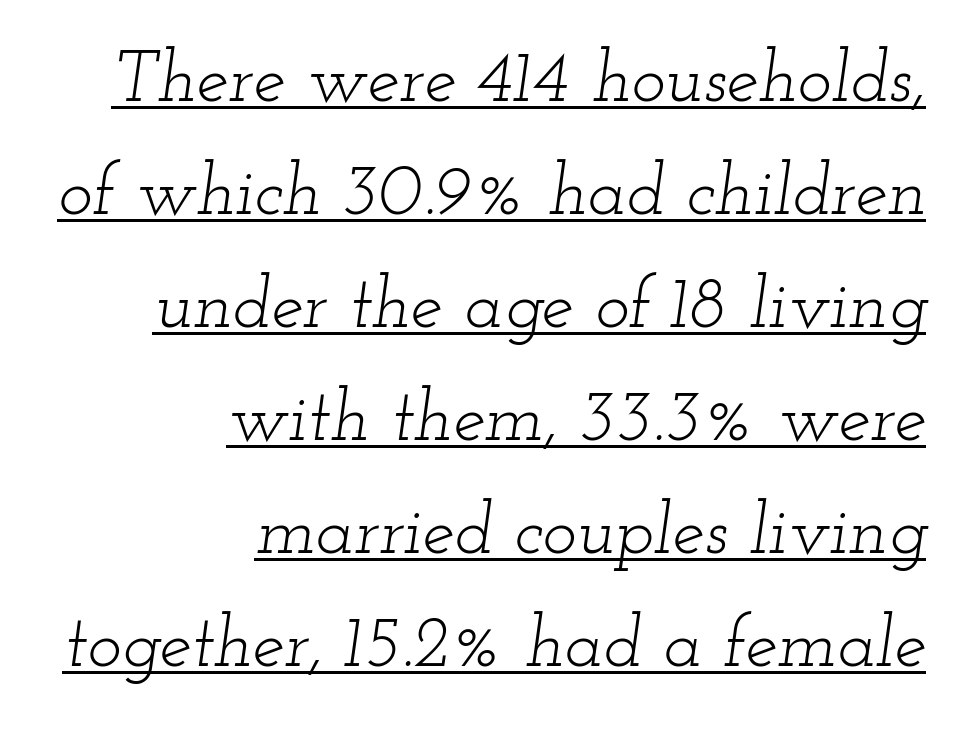
{"serif": "yes", "italic": "yes", "lean": "right", "slant_degrees": 12, "bold": "no", "weight": "light", "width": "wide", "stroke_contrast": "low", "x_height": "small", "monospaced": "no", "underline": "yes", "align": "right", "line_spacing": "normal", "line_spacing_ratio": 1.57, "letter_spacing": "normal", "letter_spacing_em": 0.0, "glyph_px": 72}
